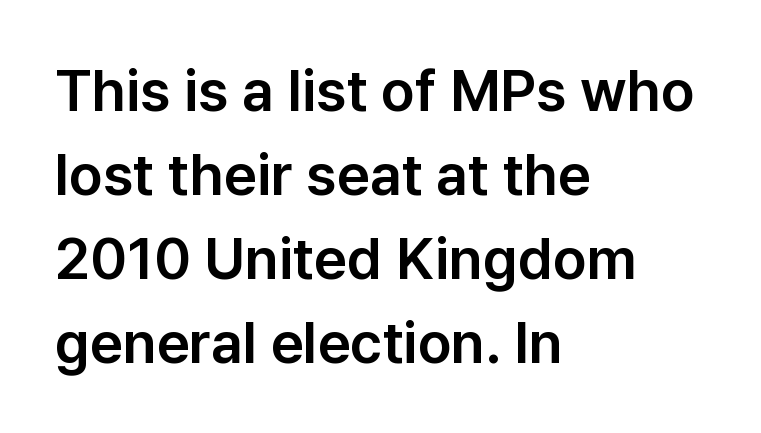
{"serif": "no", "italic": "no", "width": "normal", "stroke_contrast": "low", "x_height": "medium", "monospaced": "no", "underline": "no", "align": "left", "line_spacing": "normal", "line_spacing_ratio": 1.45, "letter_spacing": "normal", "letter_spacing_em": 0.0, "glyph_px": 58}
